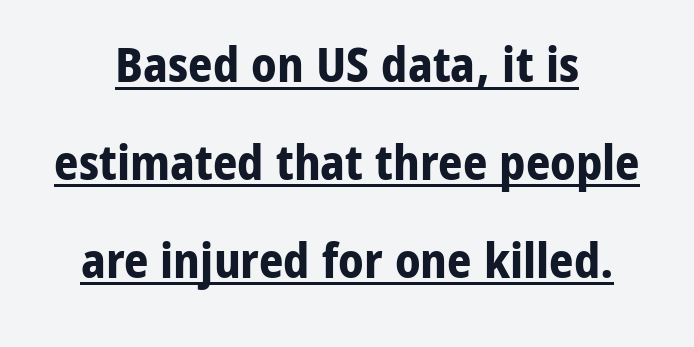
Loosely led — the rows are spread out. Caption: lettering with a line underneath. The rendering keeps characters at their native spacing. Here the designer chose a conventional face with non-uniform glyph widths. Nope, not italic — everything's standing straight. The lines in this sample share a center point and differ in where they start and stop.
